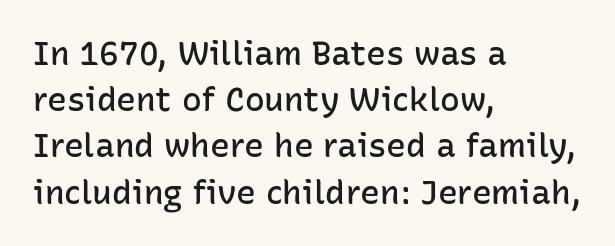
The image shows 33 px semibold sans-serif type, upright; set left-aligned, normal line spacing (1.4x), normal letter spacing, not underlined; low stroke contrast and a medium x-height.
